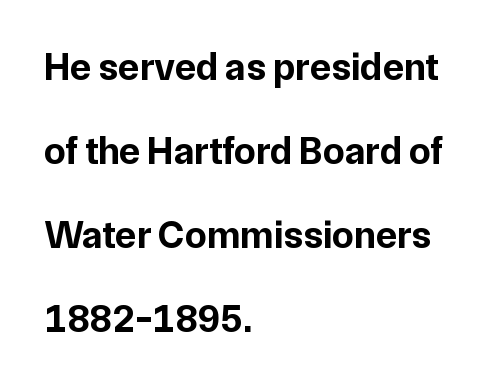
A typesetter would label this face a sans. Words float on clear page, feet unadorned. Tracking value appears to be zero — textbook default spacing. What's the leading like? Stretched, with rows far apart. Notice how the stems are strictly vertical — no italics here. Reading down the block, your eye returns to a fixed left position each line.
